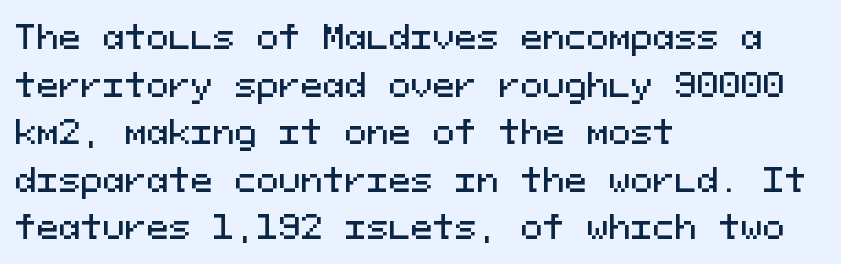
The letters march in equal steps, a hallmark of fixed-pitch type. Nothing sits at the stroke ends, so this counts as sans-serif. Tracking value appears to be zero — textbook default spacing. Characters remain perfectly vertical along every line.
